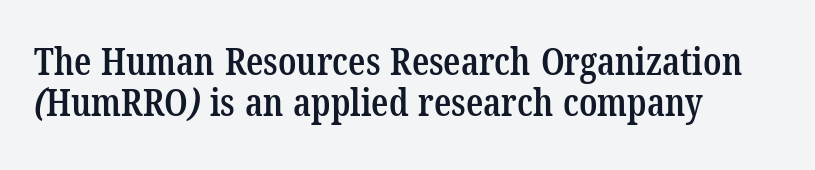
The image shows 38 px semibold, condensed serif type; set left-aligned, tight line spacing (1.09x), normal letter spacing, not underlined; low stroke contrast and a medium x-height.
